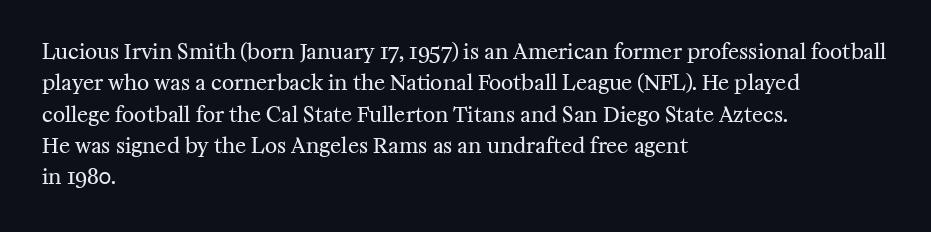
Ordinary non-slanted type is in use. Honestly, the row spacing looks completely unremarkable. These lines keep a tight, regular rhythm from letter to letter. These lines stack with their left ends in a neat column.
